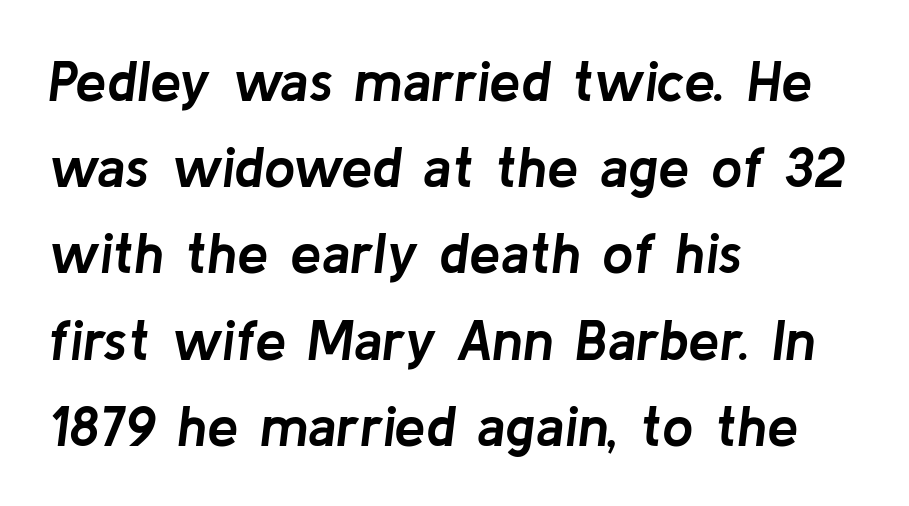
{"italic": "yes", "lean": "right", "slant_degrees": 8, "bold": "yes", "weight": "semibold", "width": "normal", "stroke_contrast": "low", "x_height": "medium", "monospaced": "no", "underline": "no", "align": "left", "line_spacing": "normal", "line_spacing_ratio": 1.54, "letter_spacing": "normal", "letter_spacing_em": 0.0, "glyph_px": 56}
